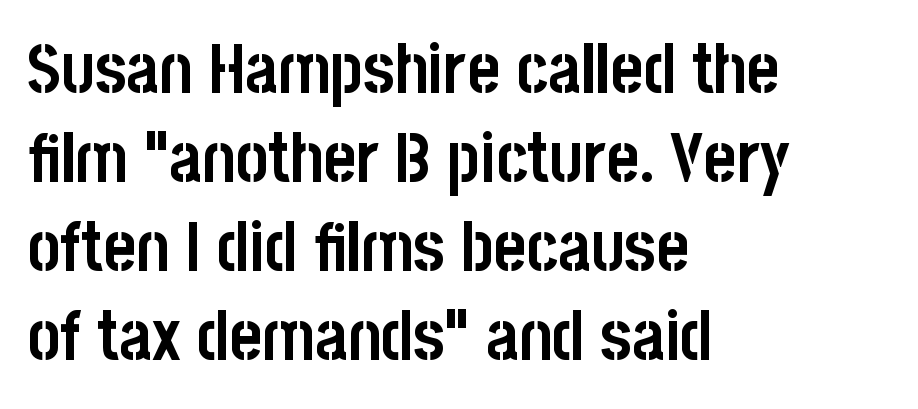
Spacing between characters is what you'd get straight out of the box. The rows are spaced the way most documents space them. Are there feet on the stems? There aren't — it's a sans. Is the block centered? No — it sits flush against the left margin.
